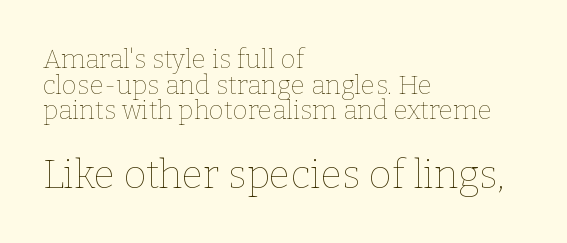
The image shows 39 px thin type, upright; set left-aligned, tight line spacing (0.99x), normal letter spacing, not underlined; the second (bottom) block is 1.5x larger; low stroke contrast and a medium x-height.
